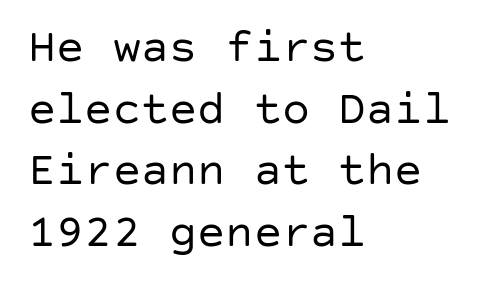
Q: Is the text bold? A: No.
Q: Is the text italic (slanted)? A: No, it is upright.
Q: Is the typeface a serif or a sans-serif typeface? A: Sans-serif.
Q: Is the text underlined? A: No.
Q: How is the paragraph aligned? A: Left-aligned.
Q: Is the spacing between letters normal or unusually wide? A: Normal.
Q: Is the spacing between lines tight, normal or loose? A: Normal.
Q: Width (condensed, normal, or wide)? A: Normal.
Q: Stroke contrast? A: Low.
Q: x-height? A: Large.
